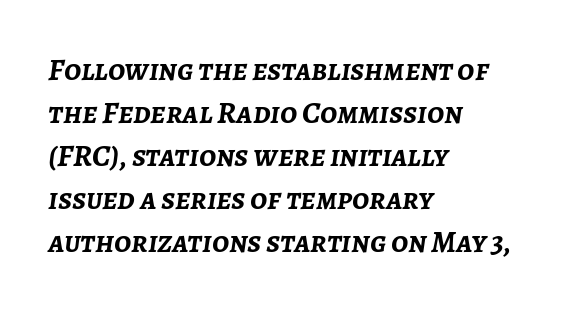
Here the designer chose a conventional face with non-uniform glyph widths. Reading down the column, the eye jumps a familiar distance to each next line. Each word holds together tightly as a unit, with standard inter-letter gaps. In terms of weight, the rendering is a true, heavy bold. The rendering applies a slant to the glyphs.
